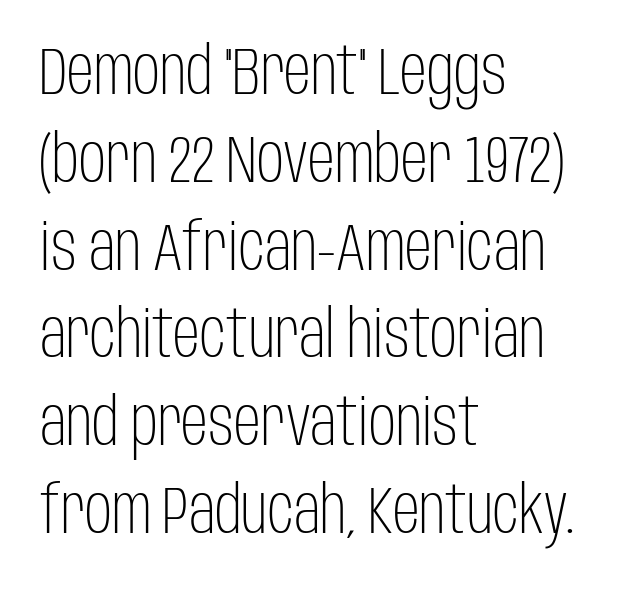
The image shows 67 px light, condensed sans-serif type, upright; set left-aligned, normal line spacing (1.31x), normal letter spacing, not underlined; low stroke contrast and a large x-height.
